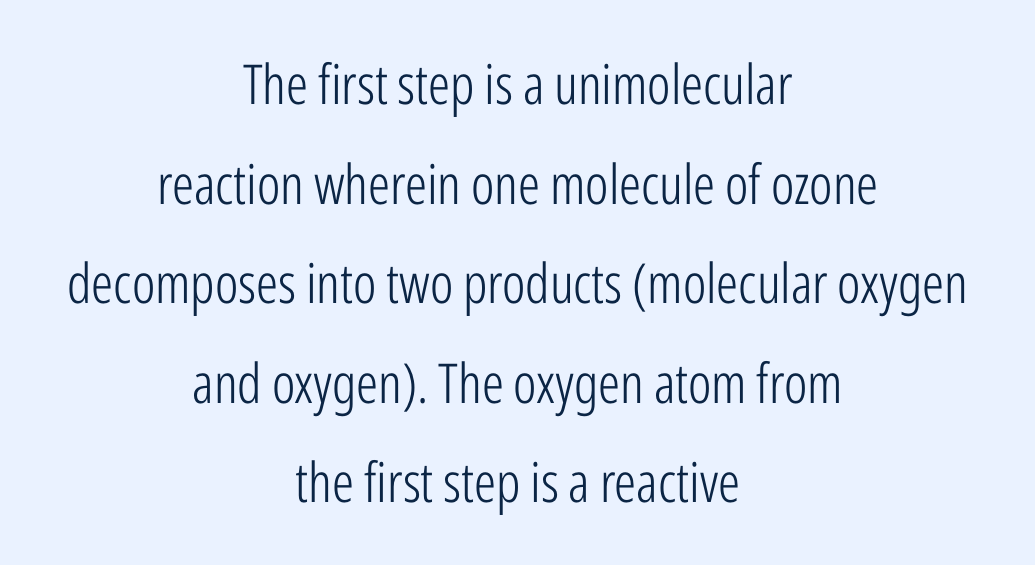
This is the regular roman posture of the typeface. Caption: standard tracking, unaltered. Beneath every word, the page is bare. Does the copy run flush right? No — it is centered line by line. A sans-serif font was chosen for this passage. Stroke mass is kept to a normal reading level or below.
